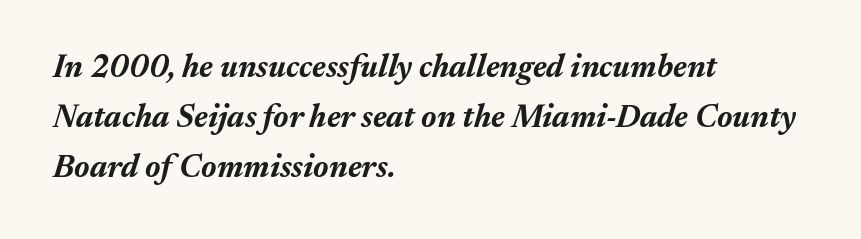
The image shows 32 px bold type, italic (leaning right); set left-aligned, normal line spacing (1.56x), normal letter spacing, not underlined; medium stroke contrast and a medium x-height.
